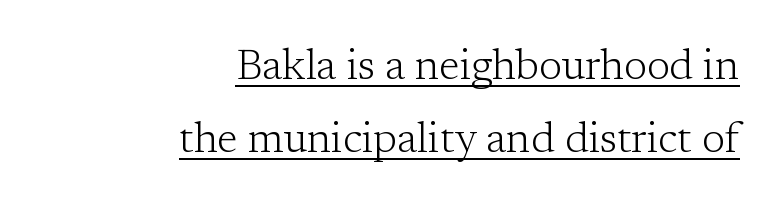
{"serif": "yes", "italic": "no", "bold": "no", "weight": "light", "width": "normal", "stroke_contrast": "low", "x_height": "medium", "monospaced": "no", "underline": "yes", "align": "right", "line_spacing_ratio": 1.74, "letter_spacing": "normal", "letter_spacing_em": 0.0, "glyph_px": 42}
